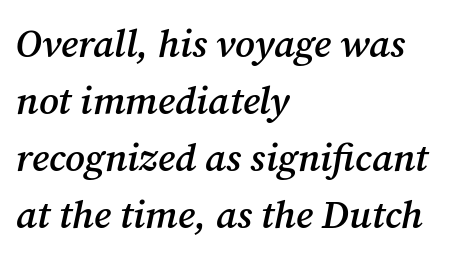
Q: Is the text bold? A: Semi-bold.
Q: Is the text italic (slanted)? A: Yes, it leans right by about 12 degrees.
Q: Is the typeface a serif or a sans-serif typeface? A: Serif.
Q: Is the text underlined? A: No.
Q: How is the paragraph aligned? A: Left-aligned.
Q: Is the spacing between letters normal or unusually wide? A: Normal.
Q: Is the spacing between lines tight, normal or loose? A: Normal.
Q: Width (condensed, normal, or wide)? A: Normal.
Q: Stroke contrast? A: Medium.
Q: x-height? A: Medium.
Q: Monospaced? A: No.
